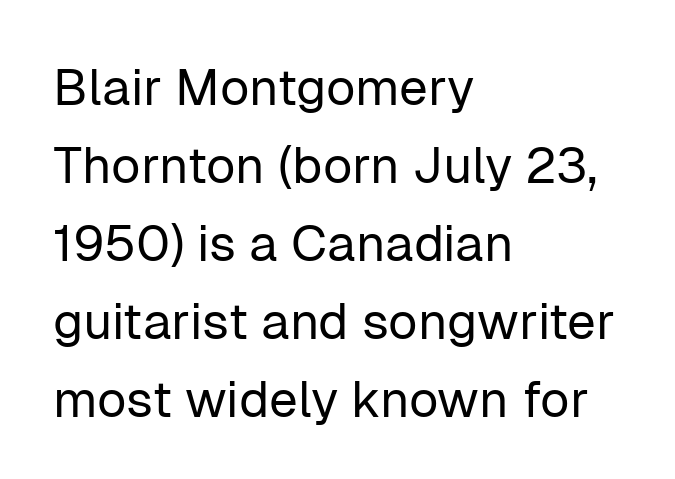
{"serif": "no", "italic": "no", "bold": "no", "weight": "regular", "width": "normal", "stroke_contrast": "low", "x_height": "medium", "monospaced": "no", "underline": "no", "align": "left", "line_spacing": "normal", "line_spacing_ratio": 1.53, "letter_spacing": "normal", "letter_spacing_em": 0.0, "glyph_px": 51}
